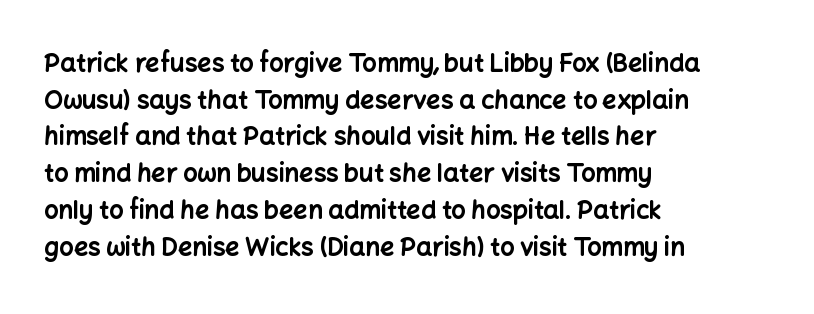
The image shows 25 px bold type, upright; set left-aligned, normal line spacing (1.47x), normal letter spacing, not underlined.
